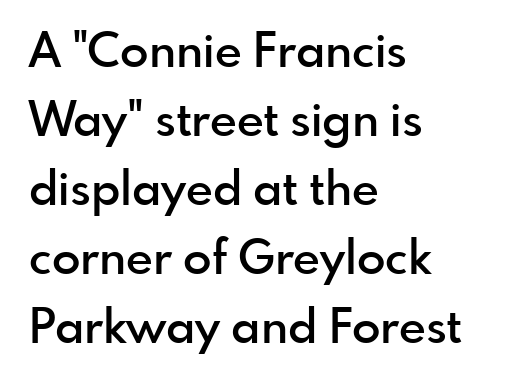
{"serif": "no", "italic": "no", "bold": "semi", "weight": "semibold", "width": "normal", "x_height": "small", "monospaced": "no", "underline": "no", "align": "left", "line_spacing": "normal", "line_spacing_ratio": 1.47, "letter_spacing": "normal", "letter_spacing_em": 0.0, "glyph_px": 47}
